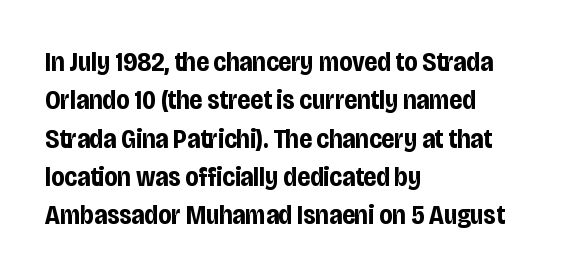
{"italic": "no", "bold": "yes", "underline": "no", "align": "left", "line_spacing": "normal", "line_spacing_ratio": 1.42, "letter_spacing": "normal", "letter_spacing_em": 0.0, "glyph_px": 27}
